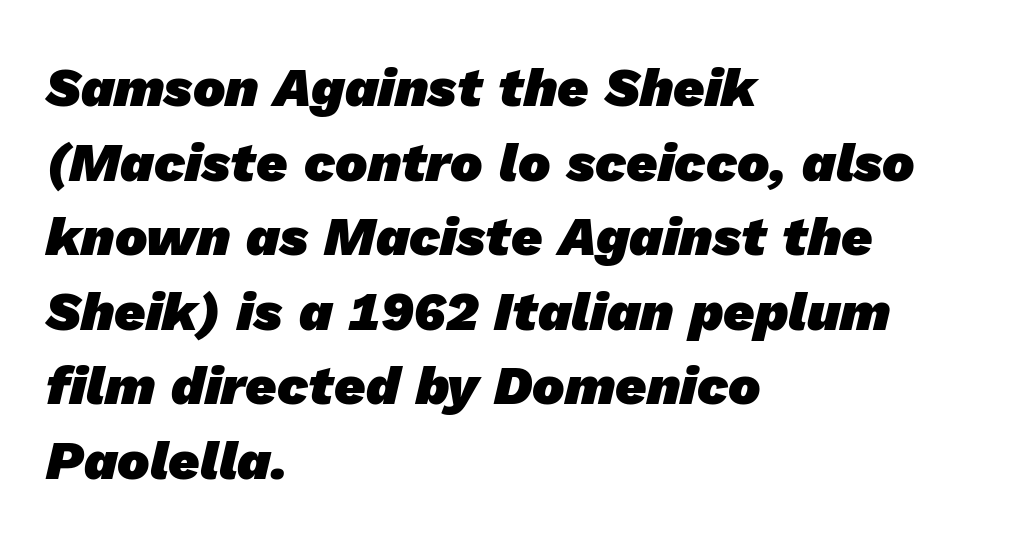
Proportional: the letters do not fall into vertical columns. Tracking here is standard; glyphs follow each other at the usual distance. Words float on clear page, feet unadorned. Evenly set lines give the paragraph a standard silhouette.
